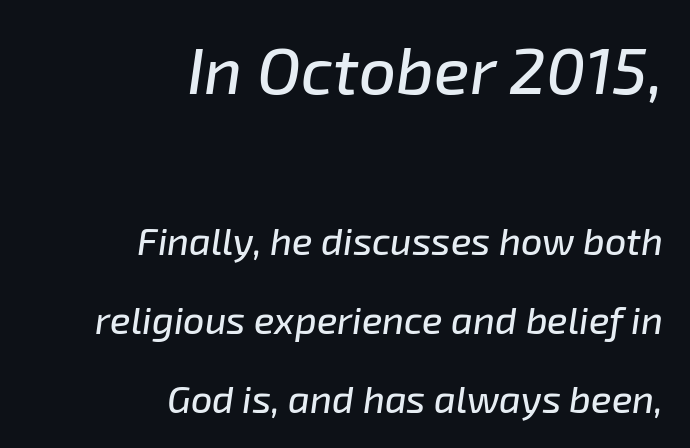
Q: Is the text italic (slanted)? A: Yes, it leans right by about 8 degrees.
Q: Is the text underlined? A: No.
Q: How is the paragraph aligned? A: Right-aligned.
Q: Is the spacing between letters normal or unusually wide? A: Normal.
Q: Is the spacing between lines tight, normal or loose? A: Loose.
Q: Which block of text is set in a larger size, the first (top) or the second (bottom)? A: The first (top) one.
Q: Width (condensed, normal, or wide)? A: Normal.
Q: Stroke contrast? A: Low.
Q: x-height? A: Medium.
Q: Monospaced? A: No.
